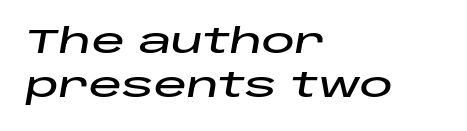
{"italic": "yes", "lean": "right", "slant_degrees": 10, "width": "wide", "stroke_contrast": "low", "x_height": "large", "monospaced": "no", "underline": "no", "align": "left", "line_spacing": "normal", "line_spacing_ratio": 1.32, "letter_spacing": "normal", "letter_spacing_em": 0.0, "glyph_px": 33}
